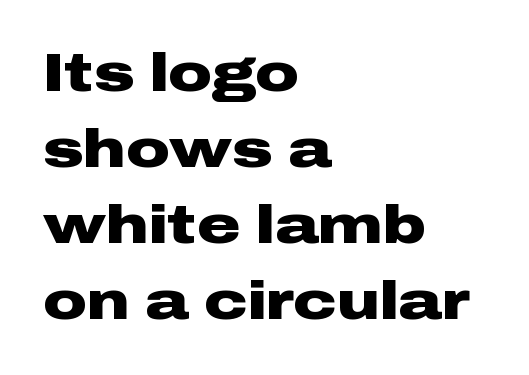
Short and long lines alike share a common starting point at left. The lettering stays uniformly vertical, giving the passage a roman look. This sample has the flowing, uneven cadence of proportional lettering. Nothing sits at the stroke ends, so this counts as sans-serif.
